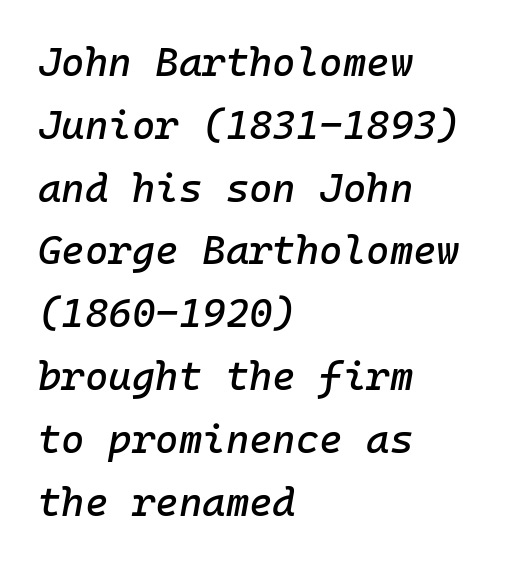
Line starts are locked; line ends wander. The typography opts for an oblique posture over an upright one. The space directly below the letters is spotless. Note the uniform advance width — an 'i' takes as much space as an 'm'.
